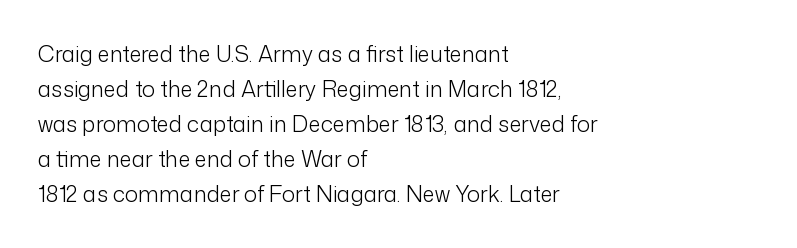
Q: Is the text bold? A: No.
Q: Is the text italic (slanted)? A: No, it is upright.
Q: Is the text underlined? A: No.
Q: How is the paragraph aligned? A: Left-aligned.
Q: Is the spacing between letters normal or unusually wide? A: Normal.
Q: Is the spacing between lines tight, normal or loose? A: Normal.
